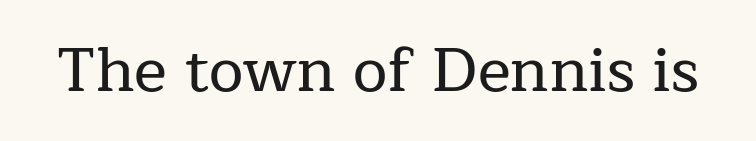
{"serif": "yes", "italic": "no", "width": "normal", "stroke_contrast": "low", "x_height": "medium", "monospaced": "no", "underline": "no", "letter_spacing": "normal", "letter_spacing_em": 0.0, "glyph_px": 62}
